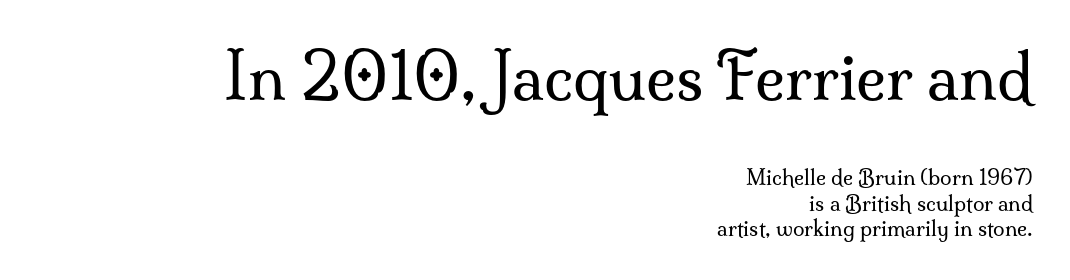
Q: Is the text bold? A: No.
Q: Is the text italic (slanted)? A: No, it is upright.
Q: Is the typeface a serif or a sans-serif typeface? A: Serif.
Q: Is the text underlined? A: No.
Q: How is the paragraph aligned? A: Right-aligned.
Q: Is the spacing between letters normal or unusually wide? A: Normal.
Q: Which block of text is set in a larger size, the first (top) or the second (bottom)? A: The first (top) one.
Q: Width (condensed, normal, or wide)? A: Normal.
Q: Stroke contrast? A: Medium.
Q: x-height? A: Small.
Q: Monospaced? A: No.
